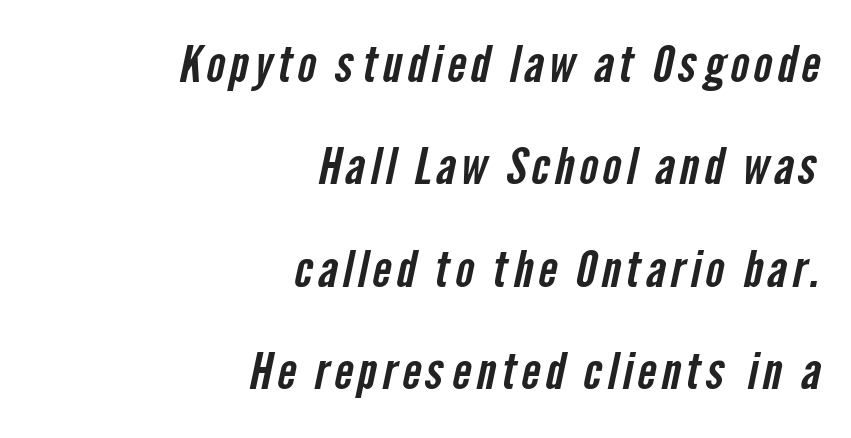
{"serif": "no", "width": "condensed", "stroke_contrast": "low", "x_height": "medium", "monospaced": "no", "underline": "no", "align": "right", "line_spacing": "loose", "line_spacing_ratio": 2.05, "glyph_px": 50}
